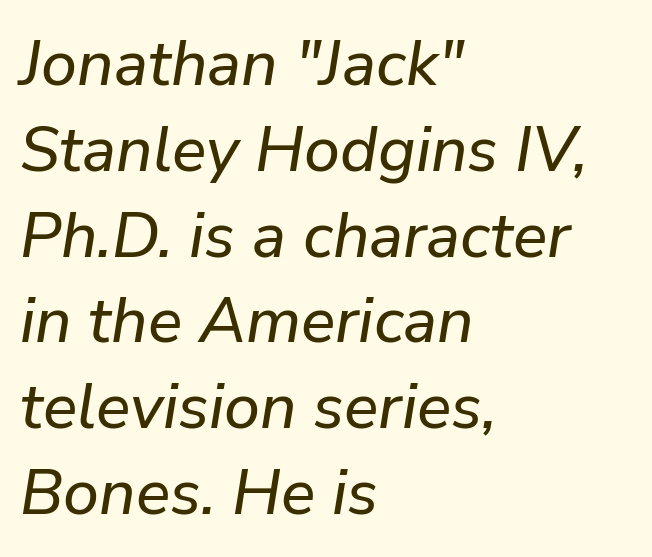
Leading: standard. Observe the ordinary spacing: letters are neighbours, not strangers. Proportional: the letters do not fall into vertical columns. Typeset ragged right — the left edge is the straight one.
